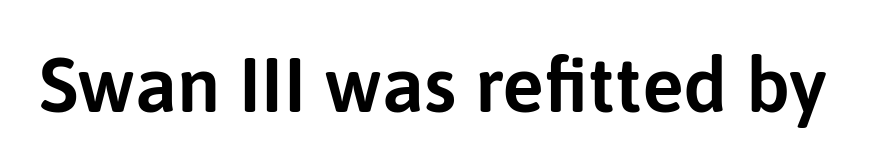
The space directly below the letters is spotless. Serif or sans? Sans — the stroke terminals are bare. The specimen reads as upright at a glance. The letters advance in unequal steps, a hallmark of proportional type. Inter-character spacing is left at the font's built-in metrics.
